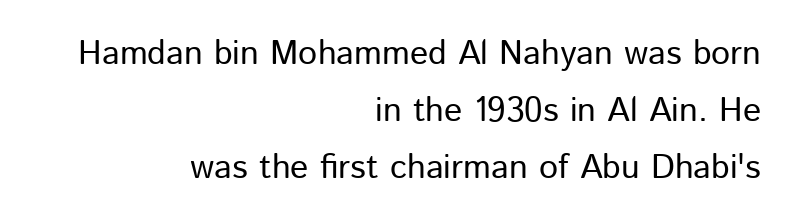
Q: Is the text bold? A: No.
Q: Is the text italic (slanted)? A: No, it is upright.
Q: Is the typeface a serif or a sans-serif typeface? A: Sans-serif.
Q: Is the text underlined? A: No.
Q: How is the paragraph aligned? A: Right-aligned.
Q: Is the spacing between letters normal or unusually wide? A: Normal.
Q: Is the spacing between lines tight, normal or loose? A: Normal.
Q: Width (condensed, normal, or wide)? A: Normal.
Q: Stroke contrast? A: Low.
Q: x-height? A: Medium.
Q: Monospaced? A: No.
